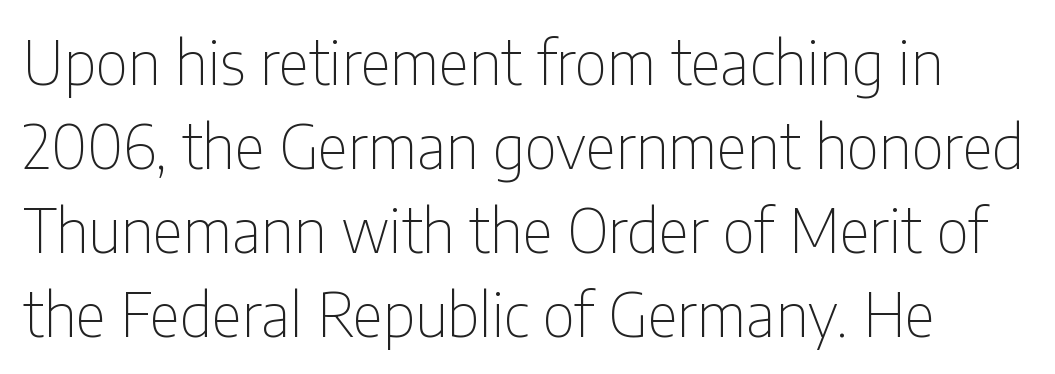
Q: Is the text bold? A: No.
Q: Is the text italic (slanted)? A: No, it is upright.
Q: Is the typeface a serif or a sans-serif typeface? A: Sans-serif.
Q: Is the text underlined? A: No.
Q: Is the spacing between letters normal or unusually wide? A: Normal.
Q: Is the spacing between lines tight, normal or loose? A: Normal.
Q: Width (condensed, normal, or wide)? A: Condensed.
Q: Stroke contrast? A: Low.
Q: x-height? A: Medium.
Q: Monospaced? A: No.
